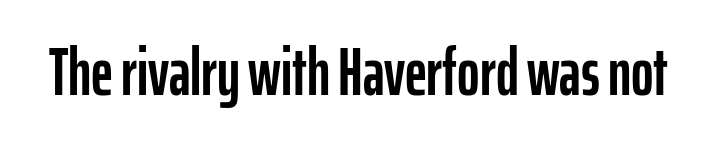
The face used here is a sans, in the tradition of grotesques and geometrics. A bare baseline throughout the passage. Spacing verdict: proportional, widths tailored to each character. Here the glyphs are tracked normally, forming tight word shapes. The font's upright variant was chosen for this text.
